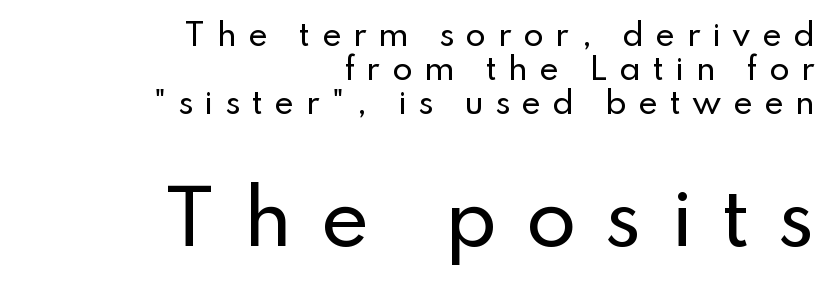
The image shows 74 px sans-serif type, upright; set right-aligned, tight line spacing (1.14x), unusually wide letter spacing (+0.38 em), not underlined; the second (bottom) block is 2.47x larger; low stroke contrast and a small x-height.
